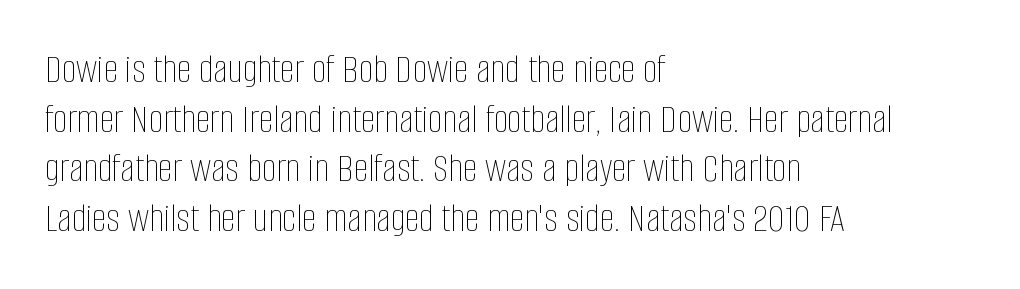
{"italic": "no", "bold": "no", "weight": "thin", "width": "condensed", "stroke_contrast": "low", "x_height": "large", "monospaced": "no", "underline": "no", "align": "left", "line_spacing_ratio": 1.21, "letter_spacing": "normal", "letter_spacing_em": 0.0, "glyph_px": 41}
